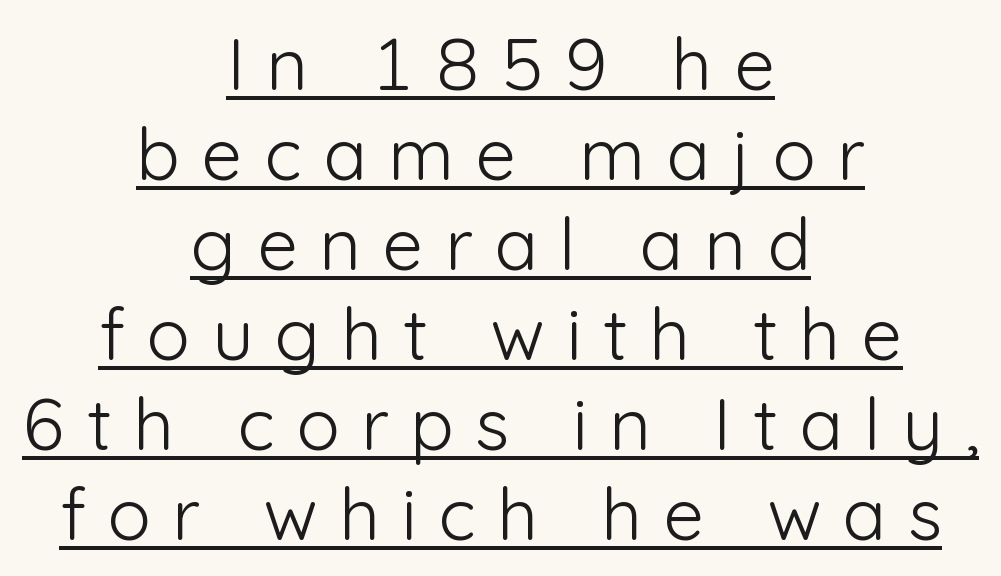
The image shows 72 px light sans-serif type, upright; set centered, normal line spacing (1.25x), unusually wide letter spacing (+0.3 em), underlined; low stroke contrast and a medium x-height.
